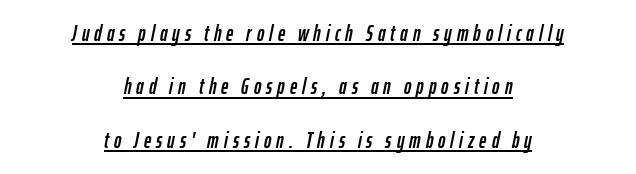
Quick note: italic. Spacing between characters has been opened up far beyond the box default. Students, observe the line beneath the letters — that is underlining. Reading down the block, each line starts at a different indent, mirrored at its end.
